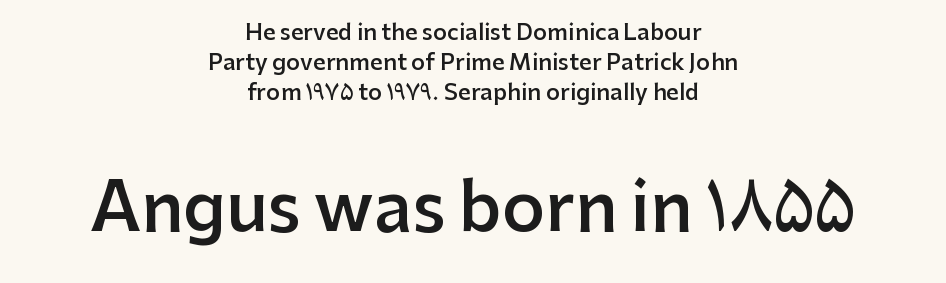
The image shows 67 px semibold sans-serif type, upright; set centered, normal line spacing (1.37x), normal letter spacing, not underlined; the second (bottom) block is 3.05x larger; low stroke contrast and a medium x-height.
